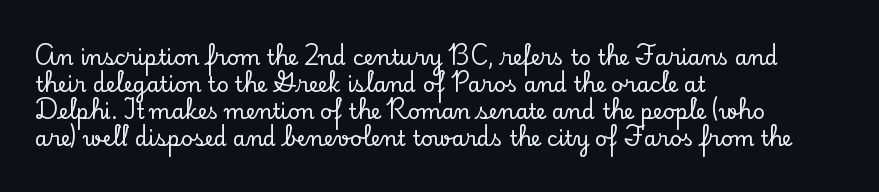
No word sits above an underline. Rendered with straight, roman letterforms. A typesetter would call this leading conventional body-copy spacing. Nothing unusual about the tracking: characters are spaced as the font intends. Line starts are locked; line ends wander.
